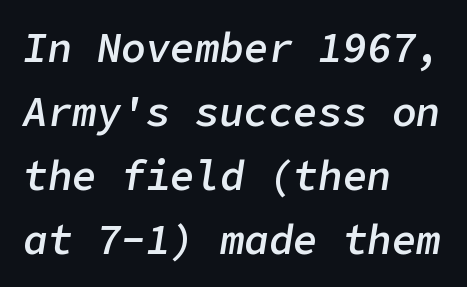
Q: Is the text bold? A: Semi-bold.
Q: Is the text italic (slanted)? A: Yes, it leans right by about 9 degrees.
Q: Is the text underlined? A: No.
Q: How is the paragraph aligned? A: Left-aligned.
Q: Is the spacing between letters normal or unusually wide? A: Normal.
Q: Is the spacing between lines tight, normal or loose? A: Normal.
Q: Width (condensed, normal, or wide)? A: Normal.
Q: Stroke contrast? A: Low.
Q: x-height? A: Medium.
